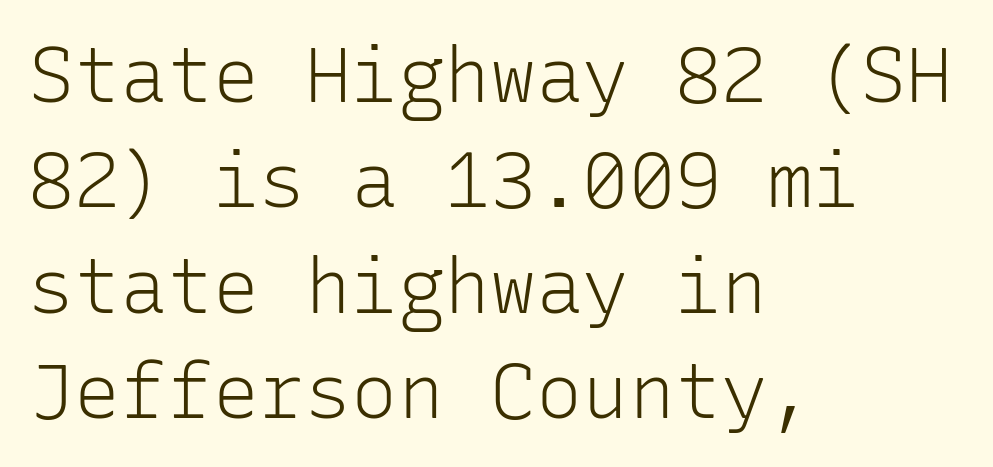
Q: Is the text bold? A: No.
Q: Is the text italic (slanted)? A: No, it is upright.
Q: Is the typeface a serif or a sans-serif typeface? A: Sans-serif.
Q: Is the text underlined? A: No.
Q: How is the paragraph aligned? A: Left-aligned.
Q: Is the spacing between letters normal or unusually wide? A: Normal.
Q: Is the spacing between lines tight, normal or loose? A: Normal.
Q: Width (condensed, normal, or wide)? A: Normal.
Q: Stroke contrast? A: Low.
Q: x-height? A: Medium.
Q: Monospaced? A: Yes.
